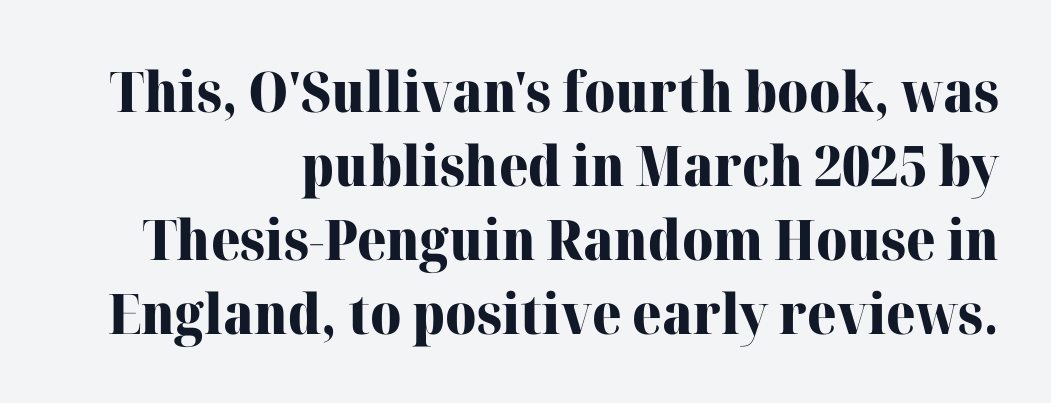
The zone under the glyphs is completely vacant. Unlike a clean sans, this face finishes its strokes with serifs. Posture: upright roman. Strong, thick strokes mark this as bold type. If you measured baseline to baseline, you'd find a middling distance.
